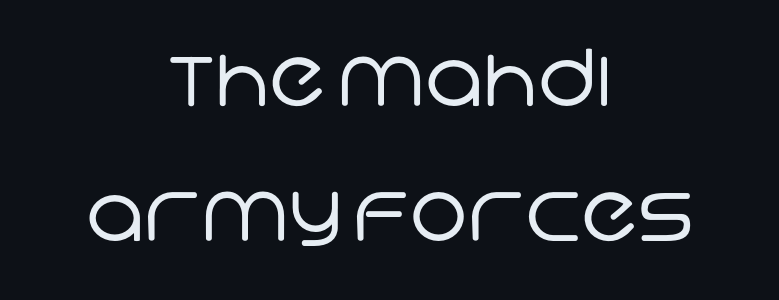
Nothing sits at the stroke ends, so this counts as sans-serif. Where is the straight margin? There isn't one; the lines are centered. Words float on clear page, feet unadorned. No extra tracking has been applied to these lines. No extra ink here — the face is not bold.
